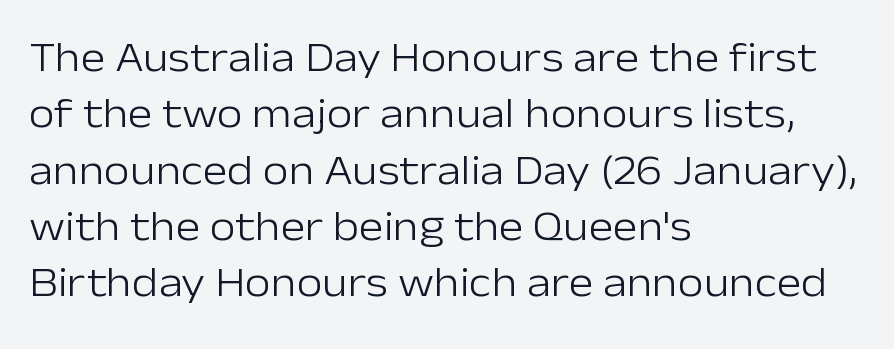
The image shows 42 px light sans-serif type, upright; set left-aligned, normal line spacing (1.34x), normal letter spacing, not underlined; low stroke contrast and a medium x-height.
